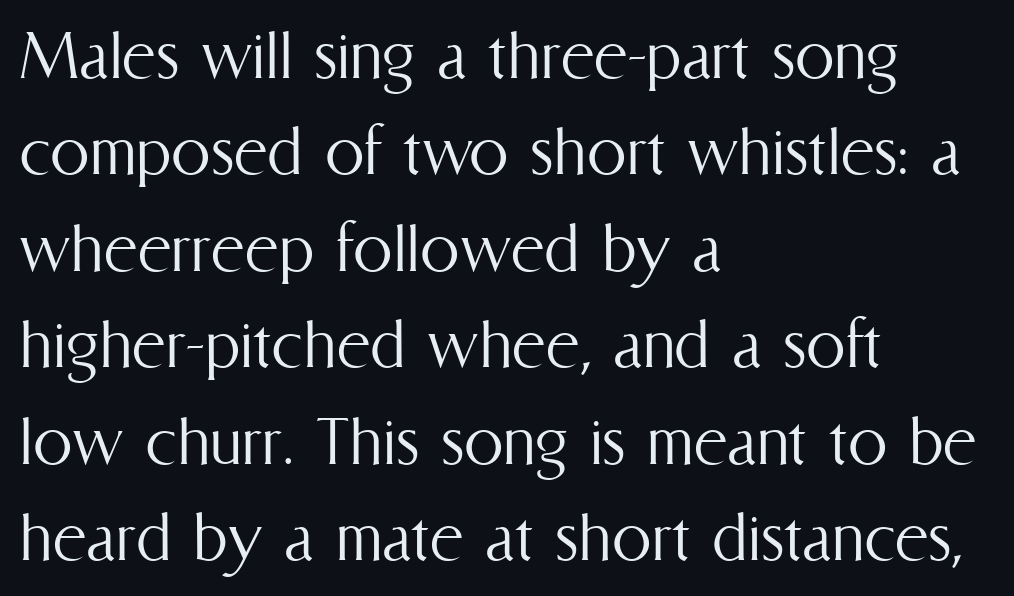
The image shows 79 px light, condensed type, upright; set left-aligned, line spacing 1.22x, normal letter spacing, not underlined; medium stroke contrast and a medium x-height.
